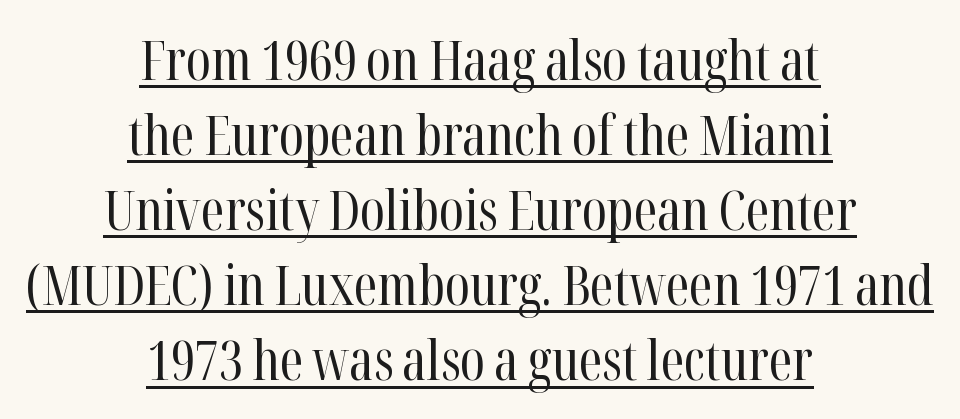
Q: Is the text bold? A: No.
Q: Is the text italic (slanted)? A: No, it is upright.
Q: Is the typeface a serif or a sans-serif typeface? A: Serif.
Q: Is the text underlined? A: Yes.
Q: How is the paragraph aligned? A: Centered.
Q: Is the spacing between letters normal or unusually wide? A: Normal.
Q: Is the spacing between lines tight, normal or loose? A: Normal.
Q: Width (condensed, normal, or wide)? A: Condensed.
Q: Stroke contrast? A: High.
Q: x-height? A: Medium.
Q: Monospaced? A: No.
